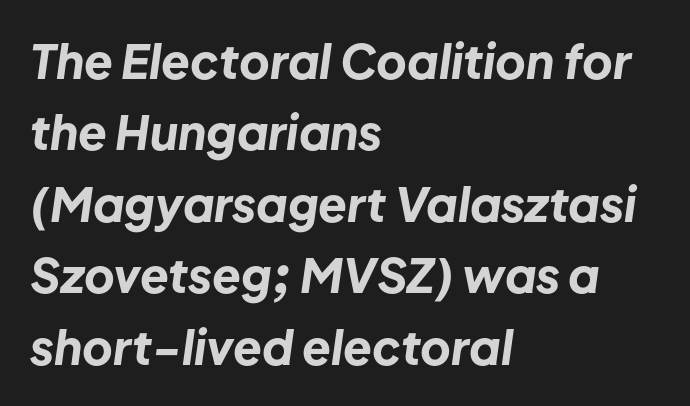
The image shows 47 px bold type, italic (leaning right); set left-aligned, normal line spacing (1.52x), normal letter spacing, not underlined; low stroke contrast and a medium x-height.
